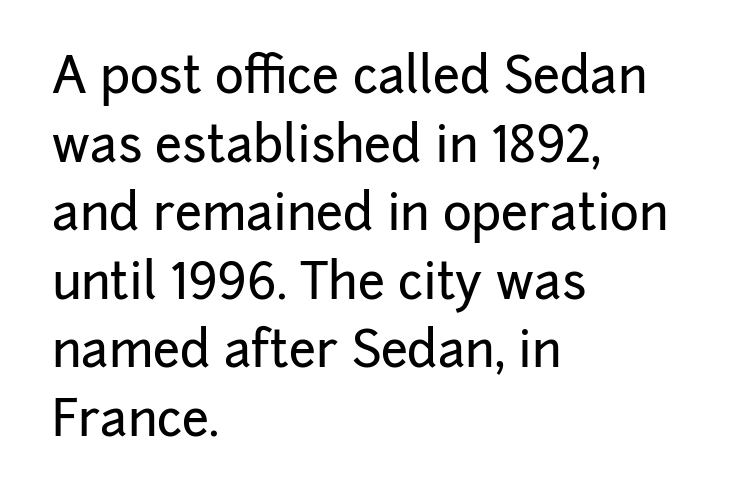
{"serif": "no", "italic": "no", "width": "normal", "stroke_contrast": "low", "x_height": "medium", "monospaced": "no", "underline": "no", "align": "left", "line_spacing": "normal", "line_spacing_ratio": 1.4, "letter_spacing": "normal", "letter_spacing_em": 0.0, "glyph_px": 49}
